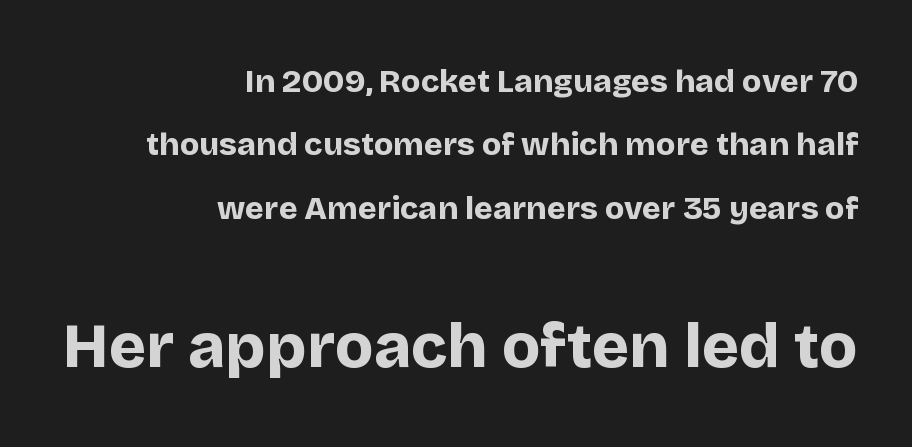
{"serif": "no", "italic": "no", "bold": "yes", "weight": "bold", "width": "normal", "stroke_contrast": "low", "x_height": "large", "monospaced": "no", "underline": "no", "align": "right", "line_spacing": "loose", "line_spacing_ratio": 1.98, "letter_spacing": "normal", "letter_spacing_em": 0.0, "larger_block": "second", "size_ratio": 1.97, "glyph_px": 63}
